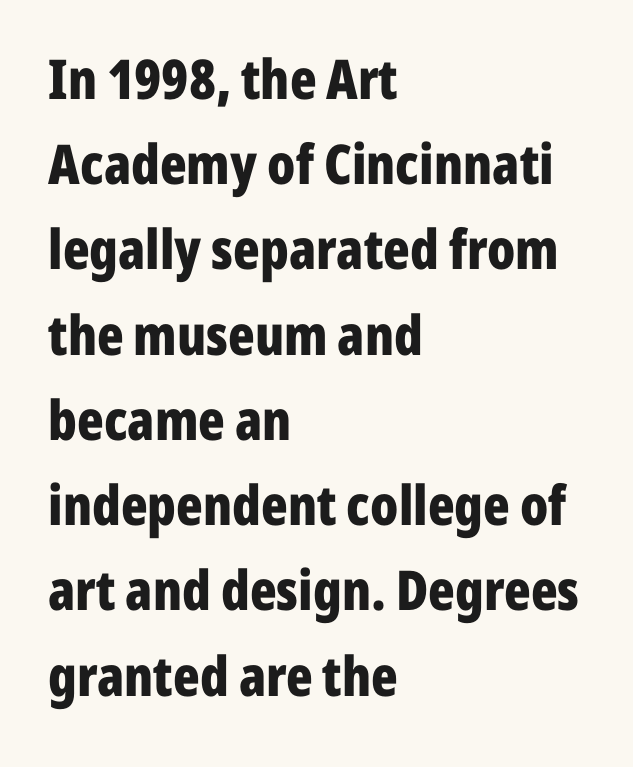
The image shows 55 px bold, condensed sans-serif type, upright; set left-aligned, normal line spacing (1.55x), normal letter spacing, not underlined; low stroke contrast and a medium x-height.
